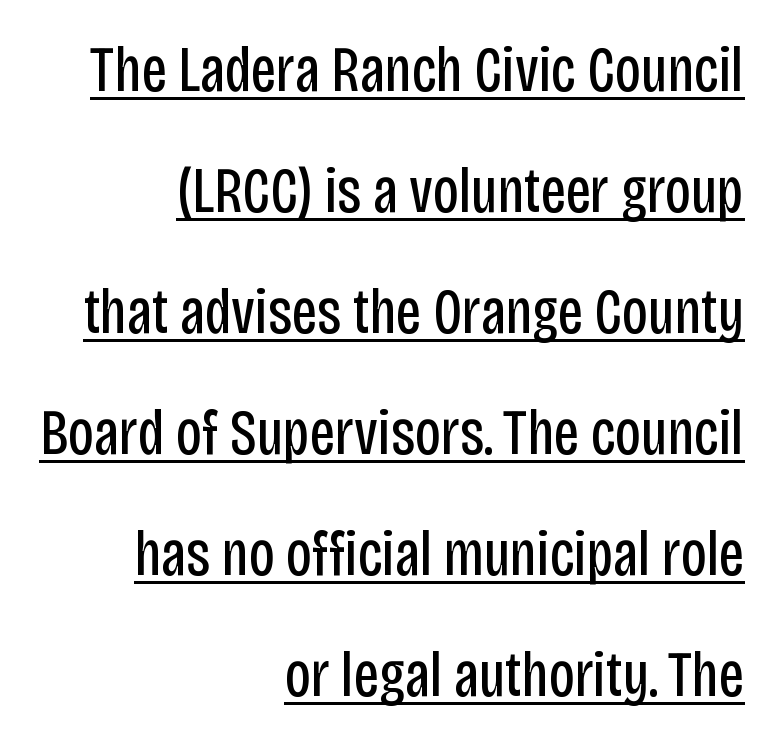
{"serif": "no", "italic": "no", "bold": "no", "weight": "regular", "width": "condensed", "stroke_contrast": "low", "x_height": "large", "monospaced": "no", "underline": "yes", "align": "right", "line_spacing_ratio": 1.89, "letter_spacing": "normal", "letter_spacing_em": 0.0, "glyph_px": 64}
